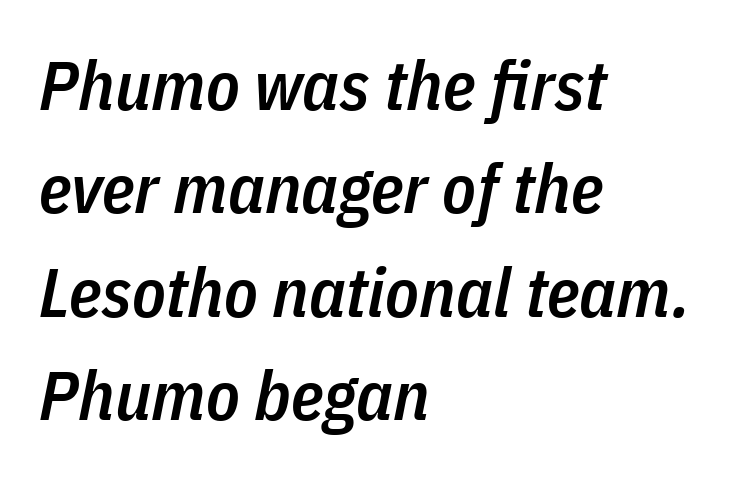
Character widths vary here, with narrow letters taking less room than wide ones. One glance says typical: line gaps are just what's usual. This rendering leaves character spacing at its baseline value. Heft: intermediate — a semibold. Rule under the text: the space is simply empty.
